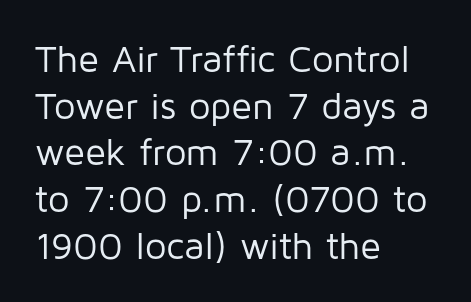
The horizontal fit of the characters is conventional and even. On a weight scale, this lands at 450 or below. The letters carry no serifs — their stems end cleanly without finishing strokes. The text block is weighted toward the left margin, trailing off unevenly rightward. Check under the words: just untouched page. The typography opts for an upright posture over an oblique one.
